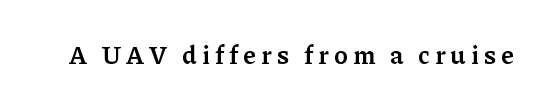
{"italic": "no", "bold": "semi", "underline": "no", "letter_spacing": "wide", "letter_spacing_em": 0.21, "glyph_px": 26}
